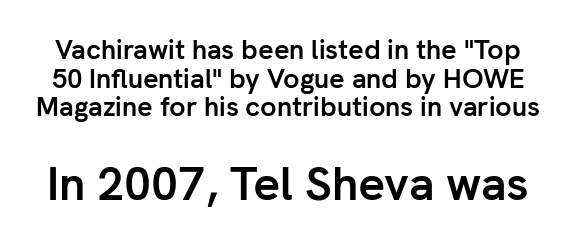
{"serif": "no", "italic": "no", "bold": "yes", "weight": "semibold", "width": "normal", "stroke_contrast": "low", "x_height": "medium", "monospaced": "no", "underline": "no", "line_spacing": "tight", "line_spacing_ratio": 1.06, "letter_spacing": "normal", "letter_spacing_em": 0.0, "larger_block": "second", "size_ratio": 1.74, "glyph_px": 47}
